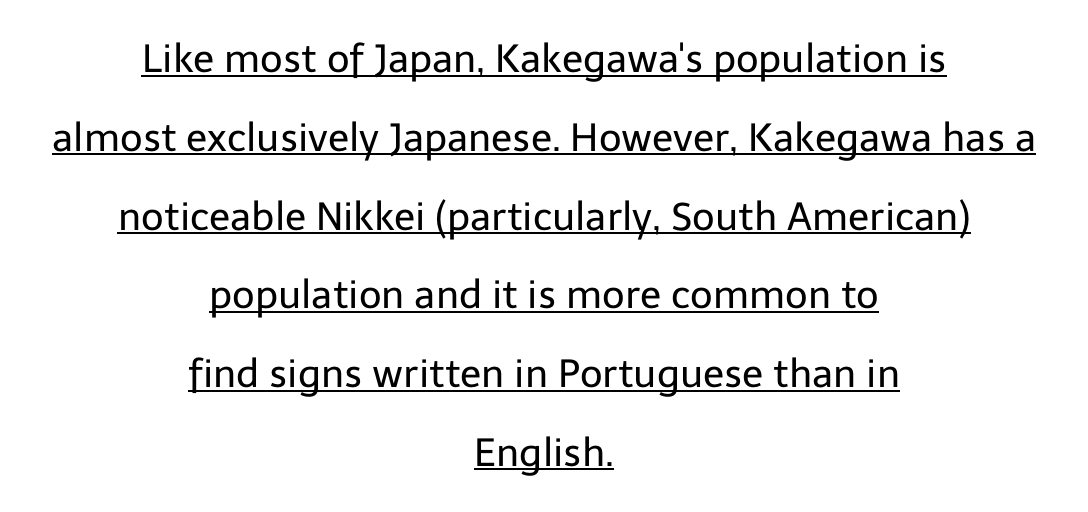
{"serif": "no", "italic": "no", "bold": "no", "weight": "regular", "width": "normal", "stroke_contrast": "low", "x_height": "medium", "monospaced": "no", "underline": "yes", "align": "center", "line_spacing": "loose", "line_spacing_ratio": 2.02, "letter_spacing": "normal", "letter_spacing_em": 0.0, "glyph_px": 39}
